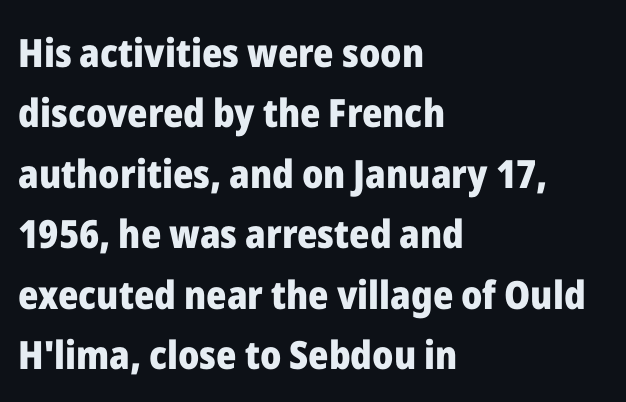
Check under the words: just untouched page. Which margin do the lines hug? The left one — the right edge is uneven. Posture: vertical. A typesetter would call this proportional, since set widths differ per character.
